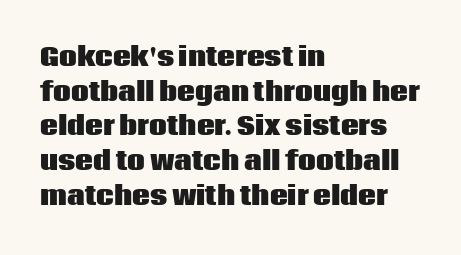
{"italic": "no", "bold": "yes", "underline": "no", "align": "left", "line_spacing": "normal", "line_spacing_ratio": 1.39, "letter_spacing": "normal", "letter_spacing_em": 0.0, "glyph_px": 25}
